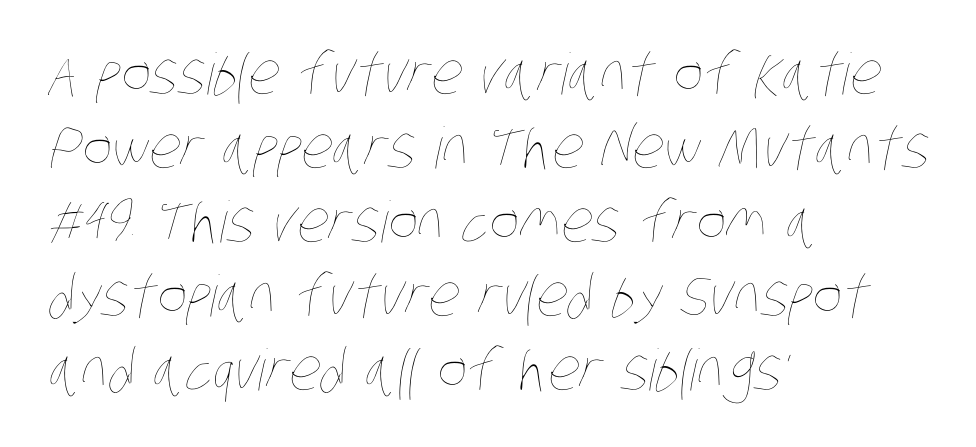
Q: Is the text bold? A: No.
Q: Is the text underlined? A: No.
Q: How is the paragraph aligned? A: Left-aligned.
Q: Is the spacing between letters normal or unusually wide? A: Normal.
Q: Is the spacing between lines tight, normal or loose? A: Normal.
Q: Width (condensed, normal, or wide)? A: Condensed.
Q: Stroke contrast? A: Low.
Q: x-height? A: Large.
Q: Monospaced? A: No.
